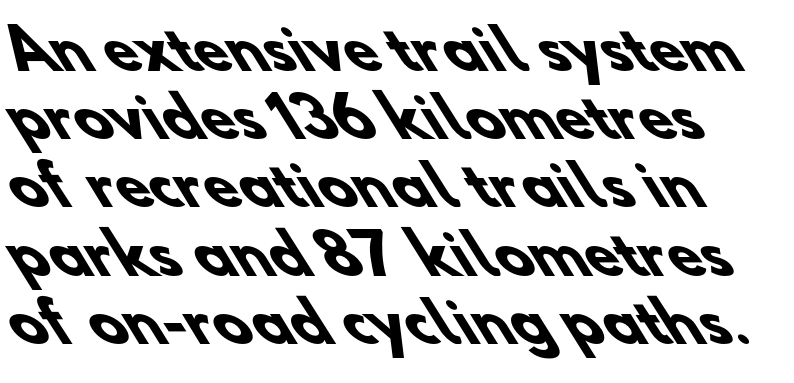
Underline: absent. You could not count columns in this text — the font is proportionally spaced. On the weight axis this lands at bold, roughly 700. Letter spacing: default. This rendering employs a face without finishing strokes, i.e., a sans-serif.
